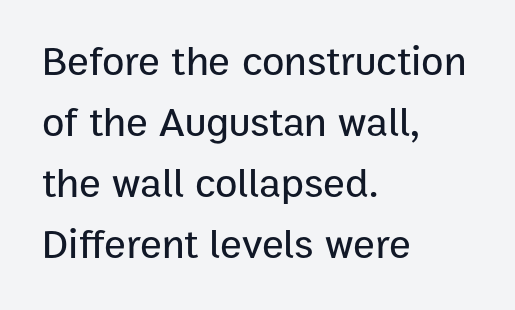
Q: Is the text italic (slanted)? A: No, it is upright.
Q: Is the typeface a serif or a sans-serif typeface? A: Sans-serif.
Q: Is the text underlined? A: No.
Q: How is the paragraph aligned? A: Left-aligned.
Q: Is the spacing between letters normal or unusually wide? A: Normal.
Q: Is the spacing between lines tight, normal or loose? A: Normal.
Q: Width (condensed, normal, or wide)? A: Normal.
Q: Stroke contrast? A: Low.
Q: x-height? A: Medium.
Q: Monospaced? A: No.
